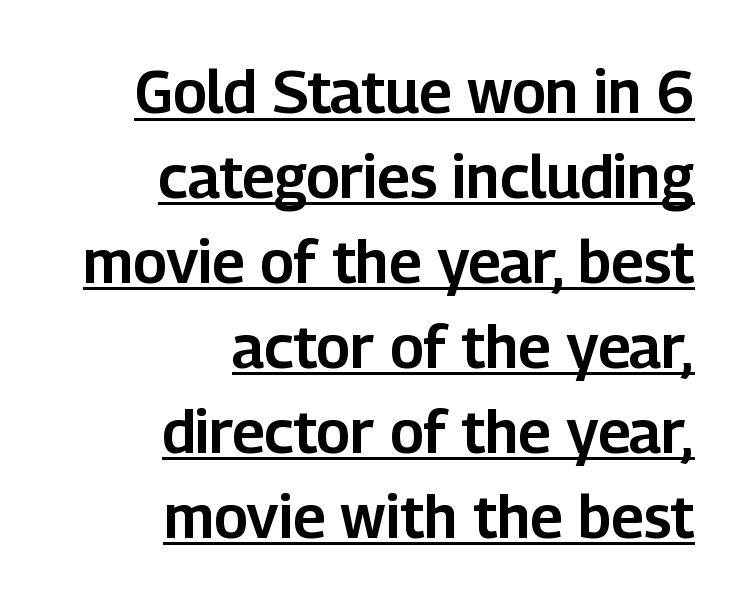
Q: Is the text italic (slanted)? A: No, it is upright.
Q: Is the typeface a serif or a sans-serif typeface? A: Sans-serif.
Q: Is the text underlined? A: Yes.
Q: How is the paragraph aligned? A: Right-aligned.
Q: Is the spacing between letters normal or unusually wide? A: Normal.
Q: Is the spacing between lines tight, normal or loose? A: Normal.
Q: Width (condensed, normal, or wide)? A: Normal.
Q: Stroke contrast? A: Low.
Q: x-height? A: Medium.
Q: Monospaced? A: No.
